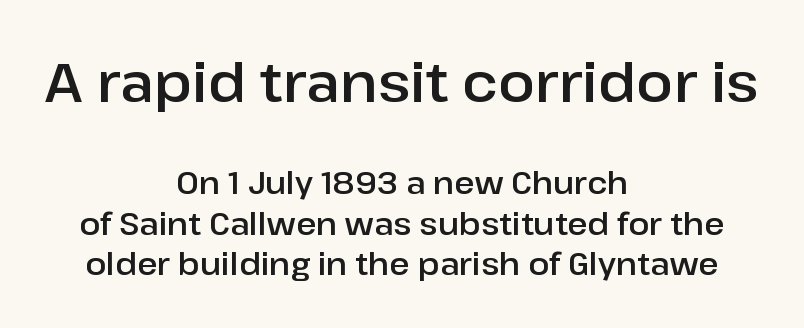
Regarding serifs, this sample does without them. Reading down the block, each line starts at a different indent, mirrored at its end. The passage shown begins with its larger block and ends with its smaller one. Do the characters align in a grid? No, the font is proportional. Students, note that the glyphs here touch the page at normal intervals.
